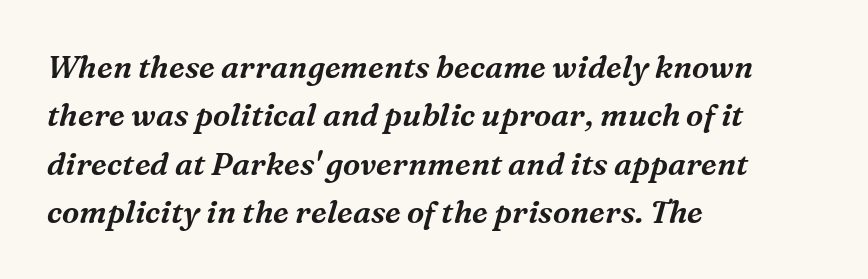
The image shows 31 px serif type, italic (leaning right); set left-aligned, normal line spacing (1.56x), normal letter spacing, not underlined; medium stroke contrast and a medium x-height.
